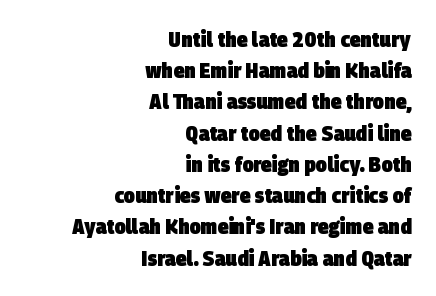
{"bold": "yes", "underline": "no", "align": "right", "line_spacing": "normal", "line_spacing_ratio": 1.42, "letter_spacing": "normal", "letter_spacing_em": 0.0, "glyph_px": 22}
